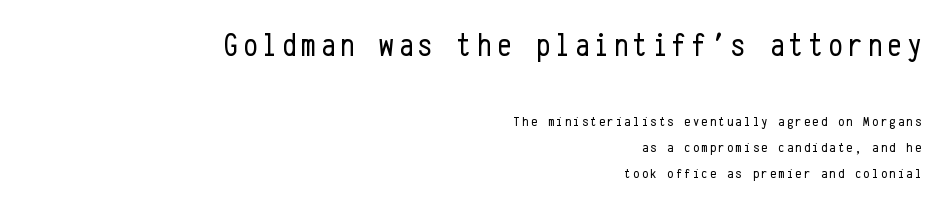
Think of a typewriter: that constant character pitch is what you see here. Clear beneath every line of the passage. Where is the straight margin? On the right. Grotesque or geometric, the face here clearly has no serifs. A quiet, ordinary-to-light weight characterises the typeface.
